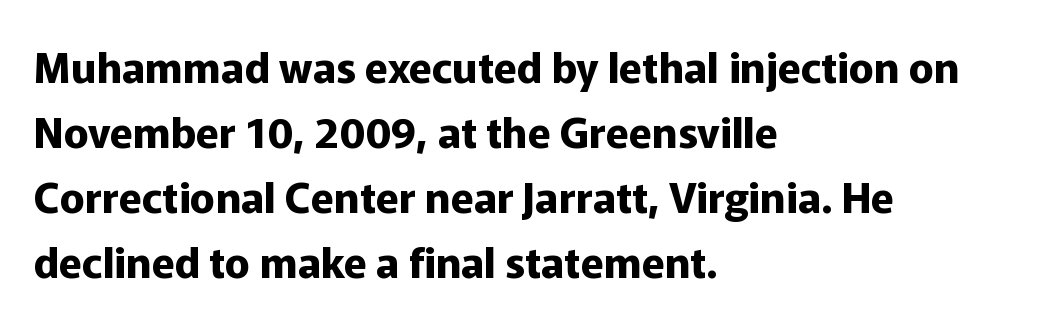
{"serif": "no", "italic": "no", "bold": "yes", "weight": "bold", "width": "normal", "stroke_contrast": "low", "x_height": "medium", "monospaced": "no", "underline": "no", "align": "left", "line_spacing": "normal", "line_spacing_ratio": 1.55, "letter_spacing": "normal", "letter_spacing_em": 0.0, "glyph_px": 42}
